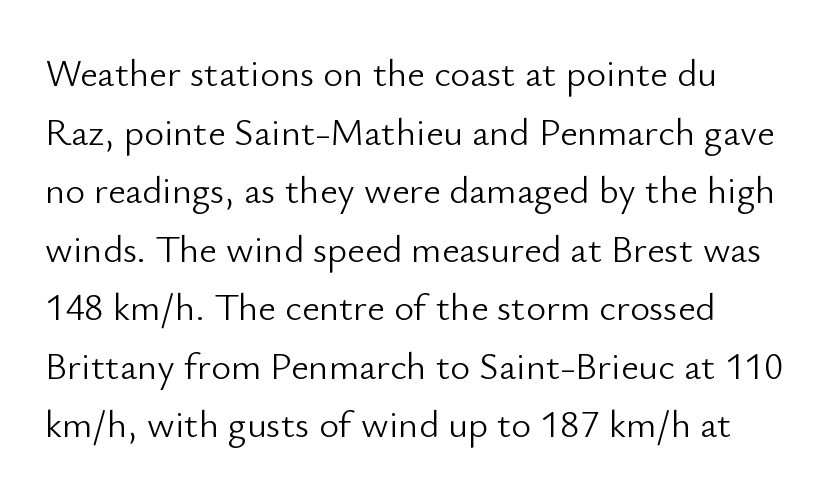
Honestly, the letter spacing is just normal — you wouldn't notice it. The letters carry no serifs — their stems end cleanly without finishing strokes. The area under the type is left untouched. No extra ink here — the face is not bold. The passage shown stacks its lines at a standard gap. Looks like regular typesetting: each glyph gets only the width it needs.
